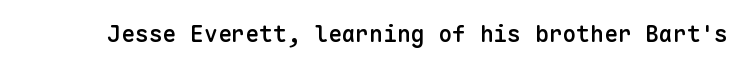
Q: Is the text bold? A: Semi-bold.
Q: Is the text italic (slanted)? A: No, it is upright.
Q: Is the text underlined? A: No.
Q: Is the spacing between letters normal or unusually wide? A: Normal.
